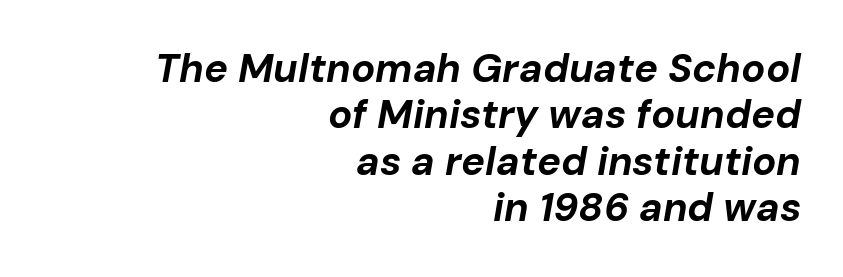
The image shows 40 px bold type, italic (leaning right); set right-aligned, line spacing 1.16x, normal letter spacing, not underlined; low stroke contrast and a medium x-height.
